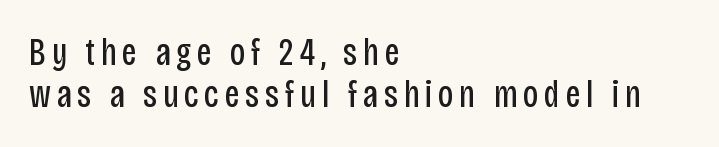
{"serif": "no", "italic": "no", "bold": "no", "weight": "regular", "width": "condensed", "stroke_contrast": "low", "x_height": "large", "monospaced": "no", "underline": "no", "align": "left", "line_spacing": "tight", "line_spacing_ratio": 1.1, "glyph_px": 38}
